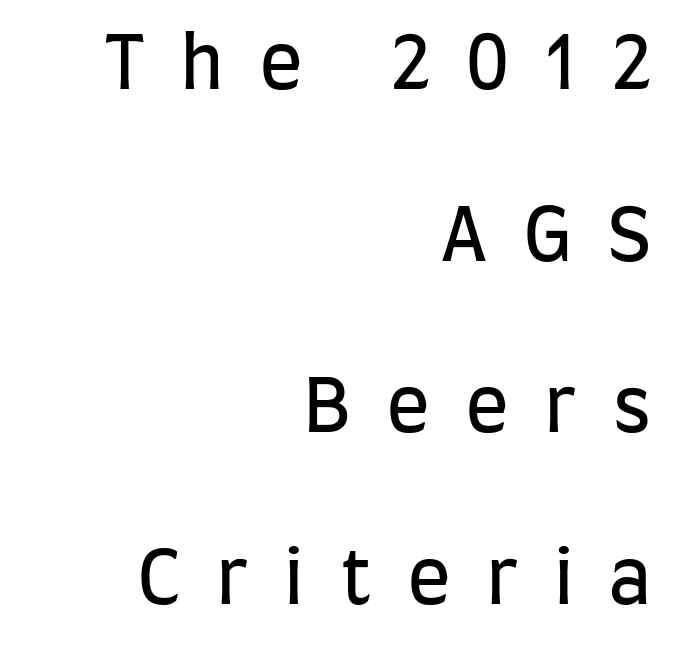
The image shows 73 px regular-weight, condensed sans-serif type, upright; set right-aligned, loose line spacing (2.35x), unusually wide letter spacing (+0.48 em), not underlined; low stroke contrast and a large x-height.
